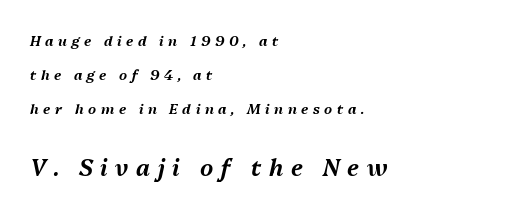
The rendering anchors every line to the left-hand side. Airy leading. The passage shown leans; its letterforms are oblique. The later block is typeset at a bigger size than the earlier block.
